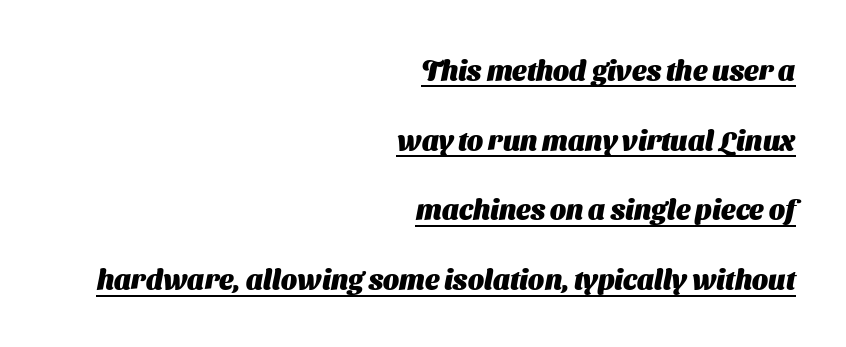
Q: Is the text bold? A: Yes.
Q: Is the typeface a serif or a sans-serif typeface? A: Sans-serif.
Q: Is the text underlined? A: Yes.
Q: How is the paragraph aligned? A: Right-aligned.
Q: Is the spacing between letters normal or unusually wide? A: Normal.
Q: Is the spacing between lines tight, normal or loose? A: Loose.
Q: Width (condensed, normal, or wide)? A: Normal.
Q: Stroke contrast? A: Medium.
Q: x-height? A: Medium.
Q: Monospaced? A: No.
